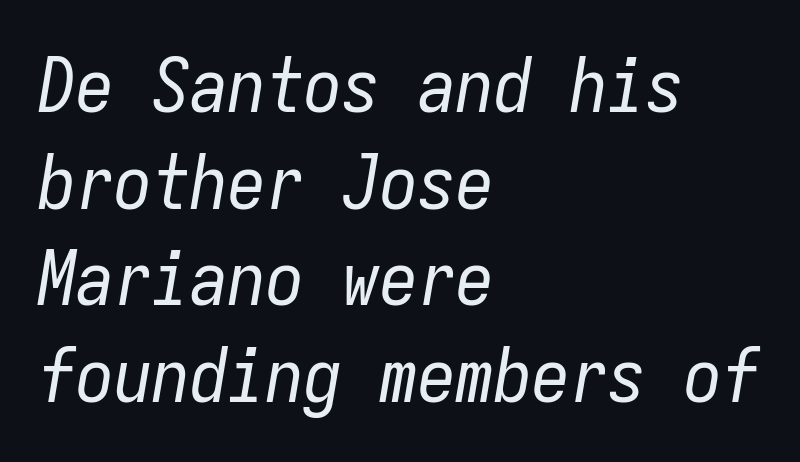
Q: Is the text bold? A: No.
Q: Is the text italic (slanted)? A: Yes, it leans right by about 9 degrees.
Q: Is the text underlined? A: No.
Q: How is the paragraph aligned? A: Left-aligned.
Q: Is the spacing between letters normal or unusually wide? A: Normal.
Q: Is the spacing between lines tight, normal or loose? A: Normal.
Q: Width (condensed, normal, or wide)? A: Condensed.
Q: Stroke contrast? A: Low.
Q: x-height? A: Medium.
Q: Monospaced? A: Yes.
